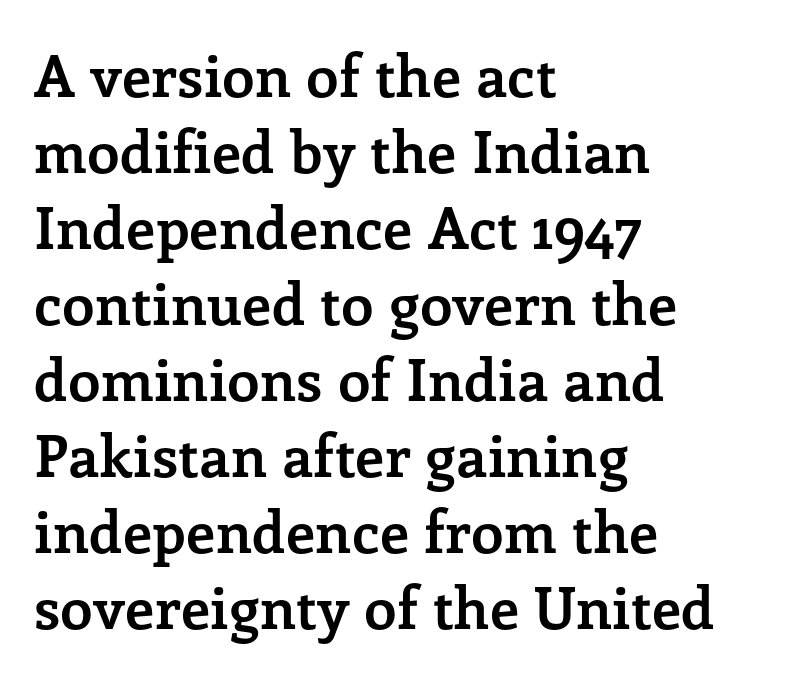
{"serif": "yes", "italic": "no", "bold": "yes", "weight": "semibold", "width": "normal", "stroke_contrast": "low", "x_height": "medium", "monospaced": "no", "underline": "no", "align": "left", "line_spacing": "normal", "line_spacing_ratio": 1.31, "letter_spacing": "normal", "letter_spacing_em": 0.0, "glyph_px": 58}
